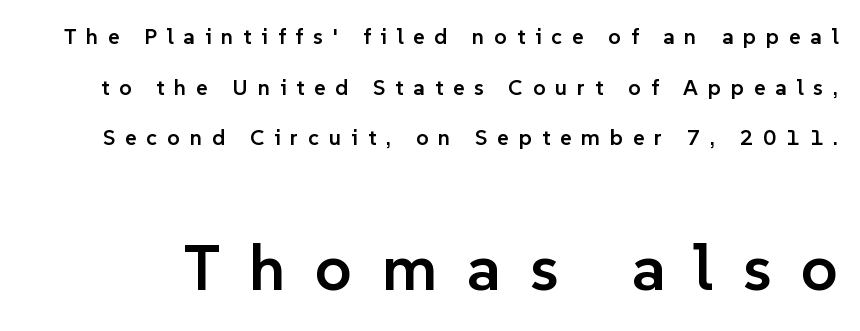
The image shows 65 px semibold sans-serif type, upright; set loose line spacing (2.3x), unusually wide letter spacing (+0.45 em), not underlined; the second (bottom) block is 2.95x larger; low stroke contrast and a medium x-height.
